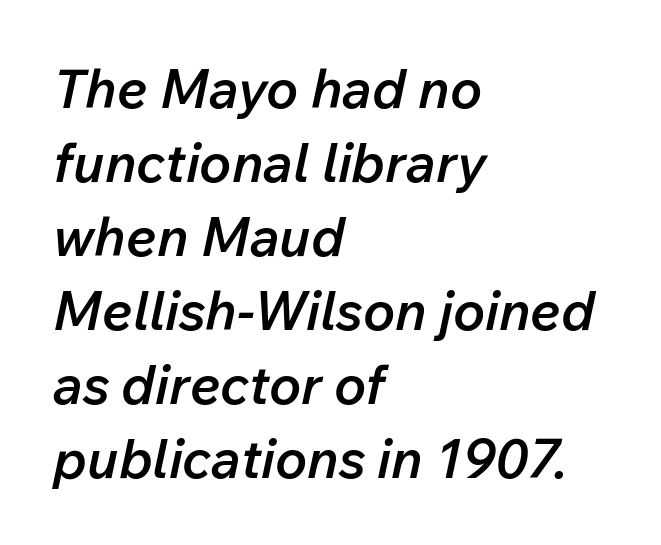
No extra tracking has been applied to these lines. Evenly set lines give the paragraph a standard silhouette. Every character sits at an angle, as italics do. If you drew a ruler down the left edge, every line would touch it. The characters look somewhat weighty, a semibold short of true bold. Only glyphs here, with clear space below each row.
